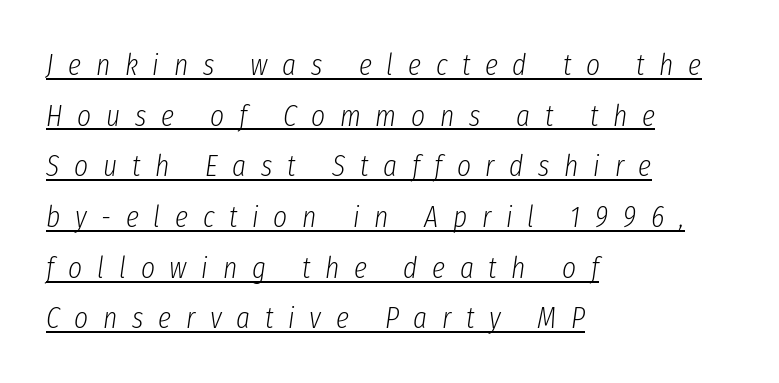
{"italic": "yes", "lean": "right", "slant_degrees": 8, "bold": "no", "weight": "light", "width": "condensed", "stroke_contrast": "low", "x_height": "medium", "monospaced": "no", "underline": "yes", "align": "left", "line_spacing": "normal", "line_spacing_ratio": 1.69, "letter_spacing": "wide", "letter_spacing_em": 0.49, "glyph_px": 30}
